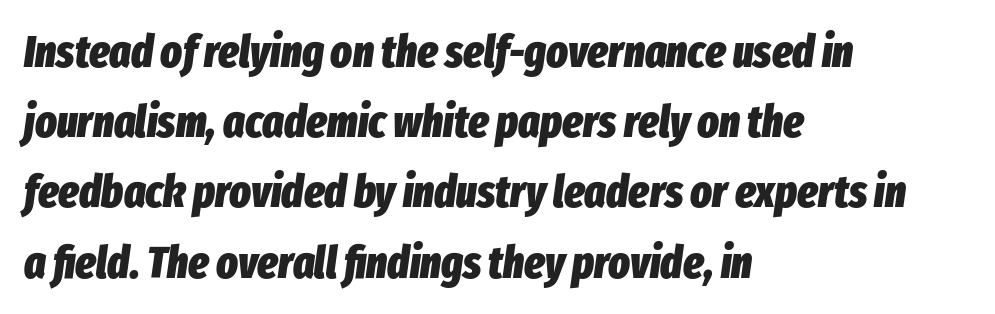
You can tell it's italic because the verticals aren't actually vertical. Horizontally, the lines are justified to the leading edge only. Regarding leading, the lines here are spaced in the standard way. The letters advance in unequal steps, a hallmark of proportional type. Heft: maximum for text — a bold. Underline: absent.
